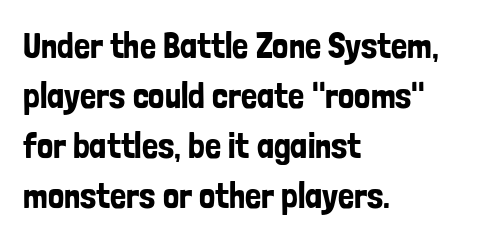
The image shows 36 px condensed sans-serif type, upright; set left-aligned, normal line spacing (1.39x), normal letter spacing, not underlined; low stroke contrast and a medium x-height.
